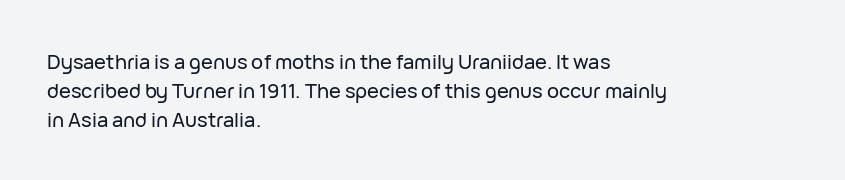
{"italic": "no", "underline": "no", "align": "left", "line_spacing": "normal", "line_spacing_ratio": 1.44, "letter_spacing": "normal", "letter_spacing_em": 0.0, "glyph_px": 20}
